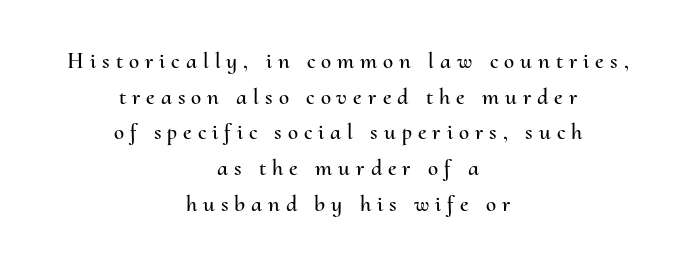
Q: Is the text italic (slanted)? A: No, it is upright.
Q: Is the text underlined? A: No.
Q: How is the paragraph aligned? A: Centered.
Q: Is the spacing between letters normal or unusually wide? A: Unusually wide.
Q: Is the spacing between lines tight, normal or loose? A: Normal.
